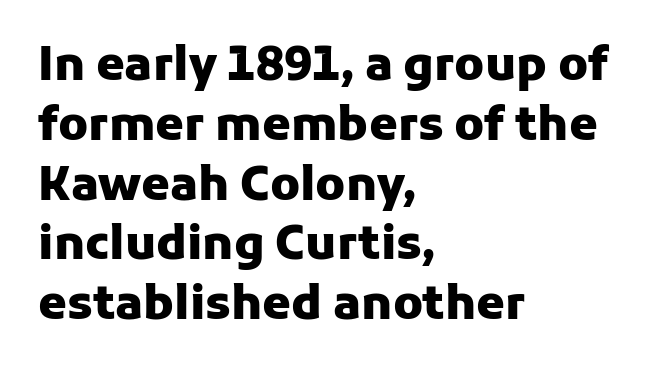
The leading is moderate, giving the passage an even texture. Examine the stroke ends and you'll find no serifs. A full-strength bold gives these letters their thick strokes. Characters remain perfectly vertical along every line. Descenders are the only things crossing below the line. The face used here is proportionally spaced, like ordinary book or web type.
